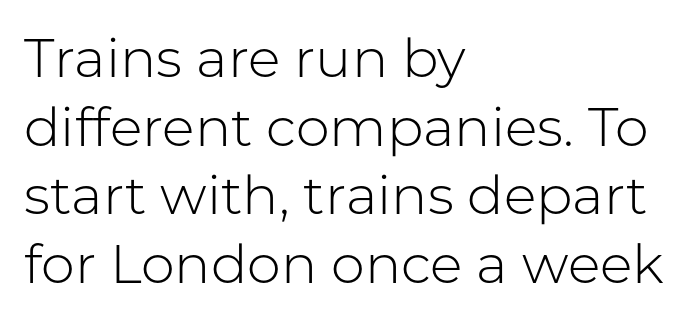
Varying glyph widths throughout — classic text-font behaviour. The gaps between neighbouring characters are ordinary and unremarkable. Stems here are at most as thick as an everyday book face. A classic flush-left, rag-right setting is used for this passage. A roman cut, with each character standing at attention.
